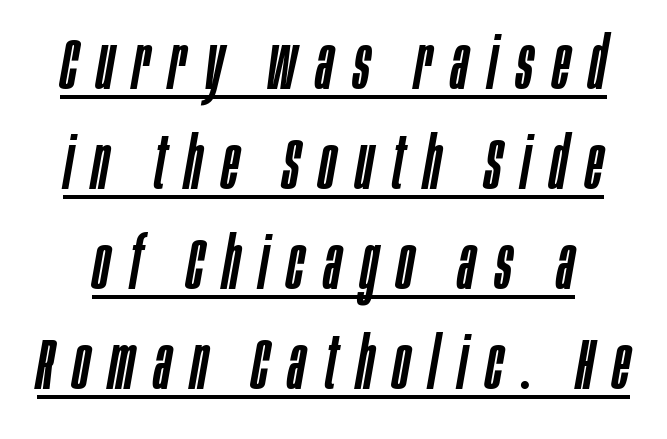
{"italic": "yes", "lean": "right", "slant_degrees": 10, "width": "condensed", "stroke_contrast": "low", "x_height": "large", "monospaced": "no", "underline": "yes", "line_spacing": "normal", "line_spacing_ratio": 1.39, "letter_spacing": "wide", "letter_spacing_em": 0.27, "glyph_px": 72}
